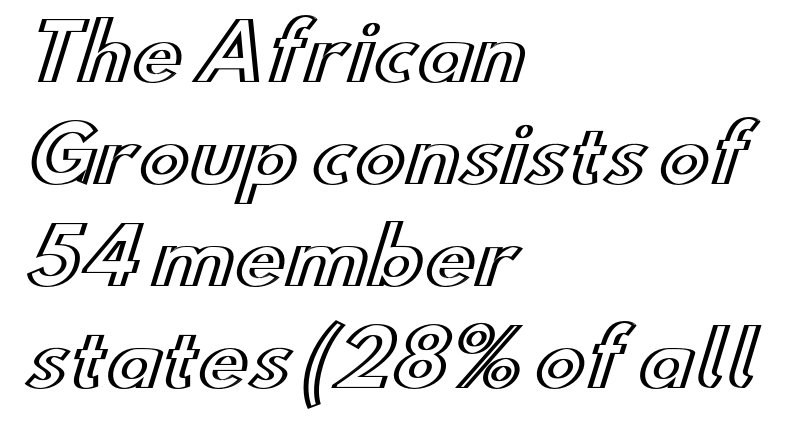
The image shows 76 px wide type; set left-aligned, normal line spacing (1.34x), normal letter spacing, not underlined; a small x-height.
